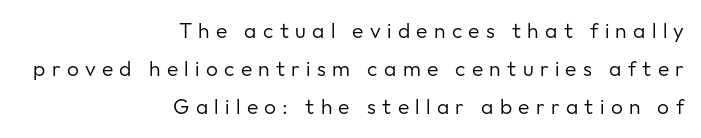
This sample uses an upright cut, with every glyph sitting square on the baseline. A clean baseline with only descenders dipping below it. Heft: none added — not bold. The rendering inserts visible extra space after every character. The rendering anchors every line to the right-hand side.
